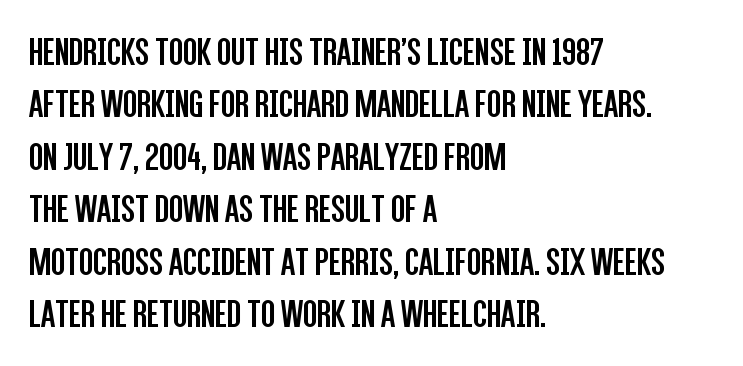
Q: Is the text bold? A: No.
Q: Is the text italic (slanted)? A: No, it is upright.
Q: Is the typeface a serif or a sans-serif typeface? A: Sans-serif.
Q: Is the text underlined? A: No.
Q: How is the paragraph aligned? A: Left-aligned.
Q: Is the spacing between letters normal or unusually wide? A: Normal.
Q: Is the spacing between lines tight, normal or loose? A: Normal.
Q: Width (condensed, normal, or wide)? A: Condensed.
Q: Stroke contrast? A: Low.
Q: x-height? A: Large.
Q: Monospaced? A: No.
